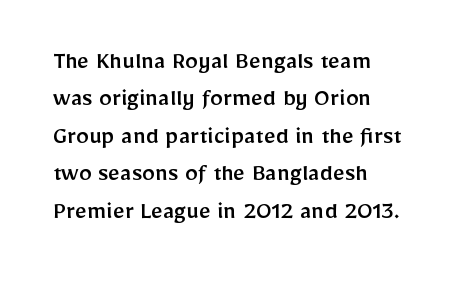
{"italic": "no", "underline": "no", "align": "left", "line_spacing": "normal", "line_spacing_ratio": 1.44, "letter_spacing": "normal", "letter_spacing_em": 0.0, "glyph_px": 26}
